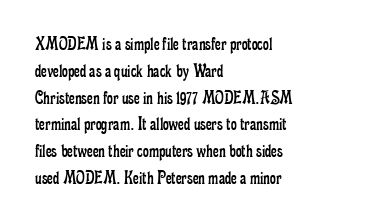
Q: Is the text bold? A: No.
Q: Is the text italic (slanted)? A: No, it is upright.
Q: Is the text underlined? A: No.
Q: How is the paragraph aligned? A: Left-aligned.
Q: Is the spacing between letters normal or unusually wide? A: Normal.
Q: Is the spacing between lines tight, normal or loose? A: Normal.
